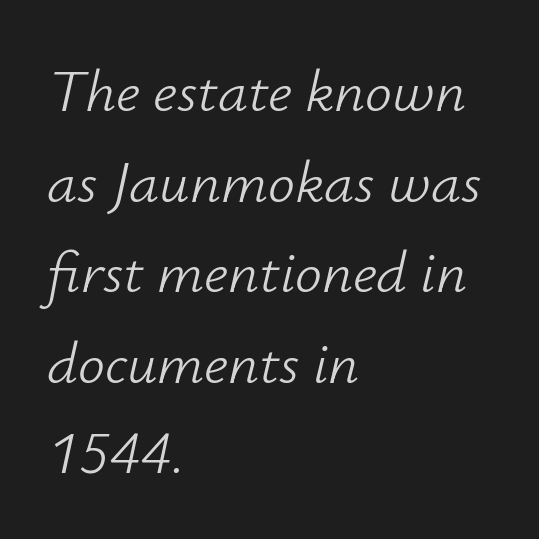
Is the type heavy? It reads as light-to-regular instead. Every character sits at an angle, as italics do. The words here are not underlined. Proportional: the letters do not fall into vertical columns.
